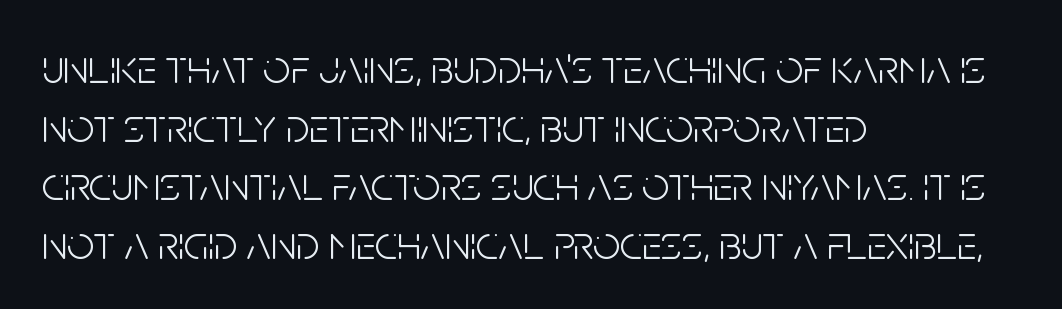
The image shows 48 px light, condensed sans-serif type, upright; set left-aligned, line spacing 1.22x, normal letter spacing, not underlined; low stroke contrast and a large x-height.
